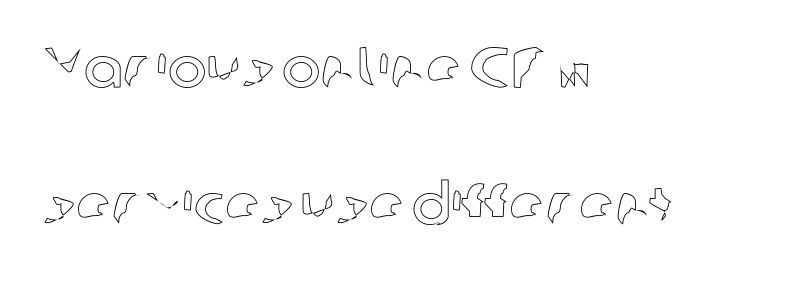
The image shows 58 px text type, upright; set left-aligned, loose line spacing (2.36x), normal letter spacing, not underlined; a medium x-height.
